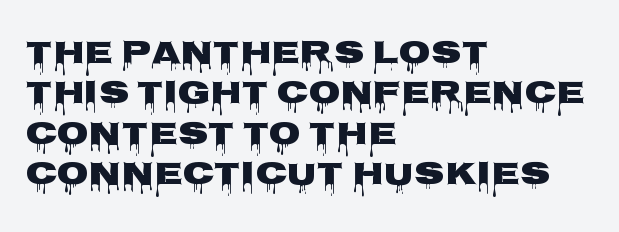
Q: Is the text italic (slanted)? A: No, it is upright.
Q: Is the typeface a serif or a sans-serif typeface? A: Sans-serif.
Q: Is the text underlined? A: No.
Q: How is the paragraph aligned? A: Left-aligned.
Q: Is the spacing between letters normal or unusually wide? A: Normal.
Q: Width (condensed, normal, or wide)? A: Wide.
Q: Stroke contrast? A: Low.
Q: x-height? A: Large.
Q: Monospaced? A: No.
